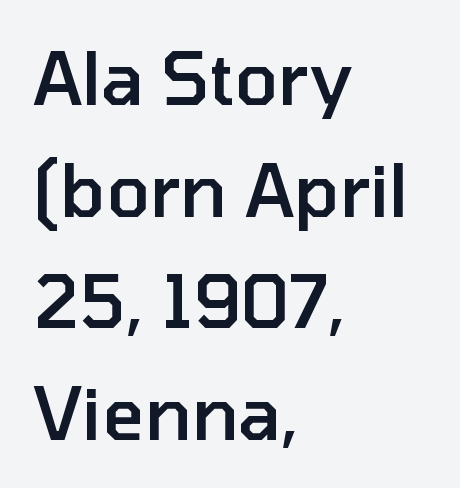
Ascenders rise straight up at ninety degrees. Bare-footed words on every line. Short and long lines alike share a common starting point at left. Do the characters align in a grid? No, the font is proportional.
